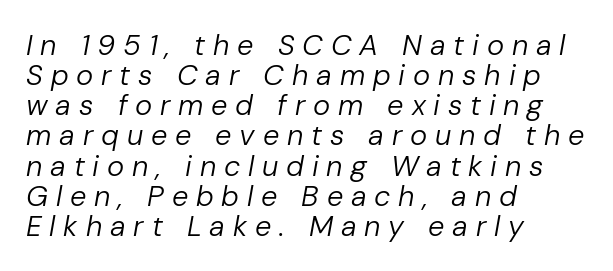
Q: Is the text bold? A: No.
Q: Is the text italic (slanted)? A: Yes, it leans right by about 10 degrees.
Q: Is the text underlined? A: No.
Q: How is the paragraph aligned? A: Left-aligned.
Q: Is the spacing between letters normal or unusually wide? A: Unusually wide.
Q: Is the spacing between lines tight, normal or loose? A: Tight.
Q: Width (condensed, normal, or wide)? A: Normal.
Q: Stroke contrast? A: Low.
Q: x-height? A: Medium.
Q: Monospaced? A: No.
